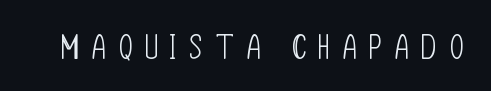
The image shows 34 px light, condensed sans-serif type, upright; set unusually wide letter spacing (+0.38 em), not underlined; low stroke contrast and a large x-height.
